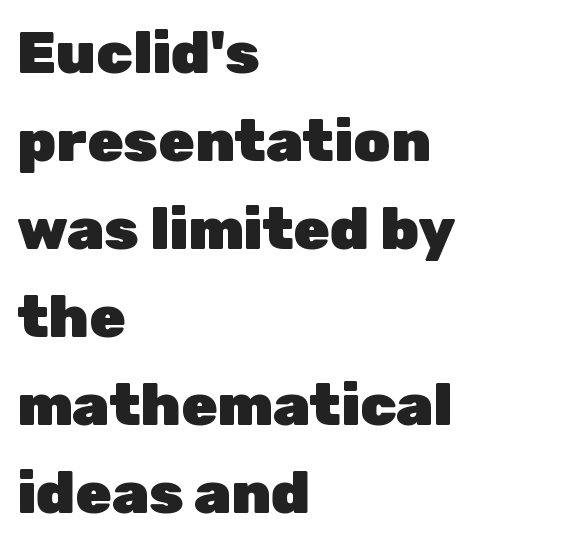
The image shows 59 px heavy sans-serif type, upright; set left-aligned, normal line spacing (1.49x), normal letter spacing, not underlined; low stroke contrast and a medium x-height.
